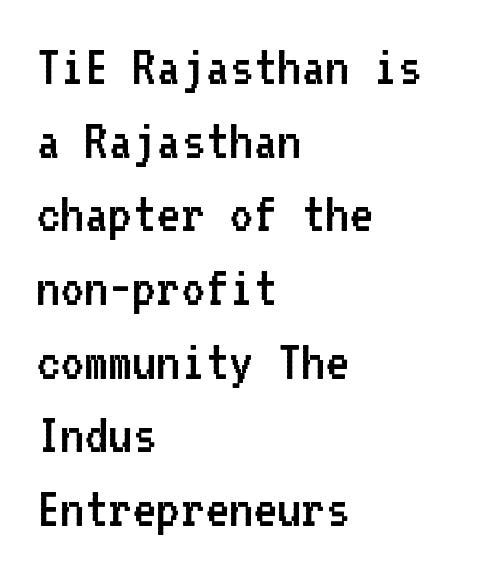
{"serif": "no", "italic": "no", "bold": "no", "weight": "regular", "width": "normal", "stroke_contrast": "low", "x_height": "medium", "monospaced": "yes", "underline": "no", "align": "left", "line_spacing": "normal", "line_spacing_ratio": 1.27, "letter_spacing": "normal", "letter_spacing_em": 0.0, "glyph_px": 58}
